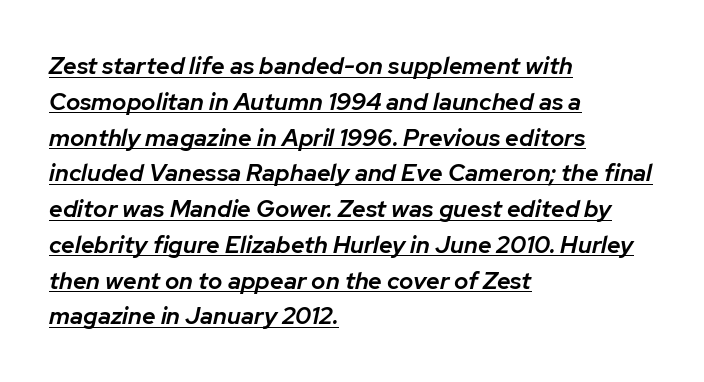
How would I describe the line gaps? Plain and ordinary. Typesetter's note: demi weight, one step under bold. Standard letterfit; no display-style spreading of the glyphs. Compared with ordinary roman type, these characters are visibly tilted. In designer terms, the underline attribute is active on this setting.
